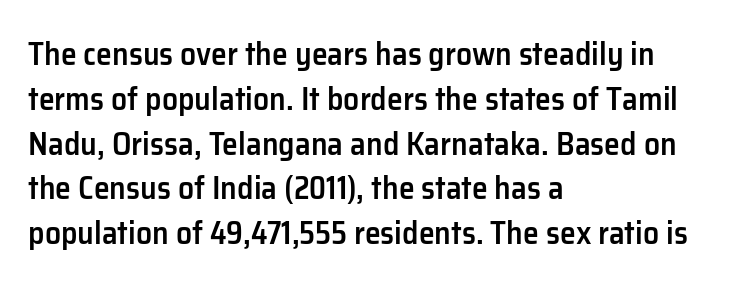
{"serif": "no", "italic": "no", "bold": "semi", "weight": "semibold", "width": "normal", "stroke_contrast": "low", "x_height": "medium", "monospaced": "no", "underline": "no", "align": "left", "line_spacing": "normal", "line_spacing_ratio": 1.4, "letter_spacing": "normal", "letter_spacing_em": 0.0, "glyph_px": 32}
